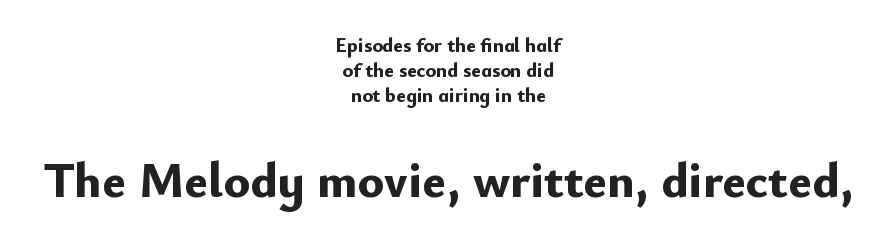
Words appear dense and cohesive because spacing is normal. Ascenders rise straight up at ninety degrees. Each letter keeps its own natural width here, so spacing adapts to shape. Any mark beneath the type? The region is blank. Chunky letters — that's bold for sure.
